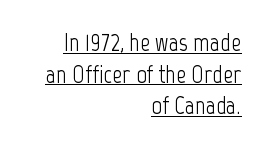
Q: Is the text bold? A: No.
Q: Is the text italic (slanted)? A: No, it is upright.
Q: Is the text underlined? A: Yes.
Q: How is the paragraph aligned? A: Right-aligned.
Q: Is the spacing between letters normal or unusually wide? A: Normal.
Q: Is the spacing between lines tight, normal or loose? A: Normal.
